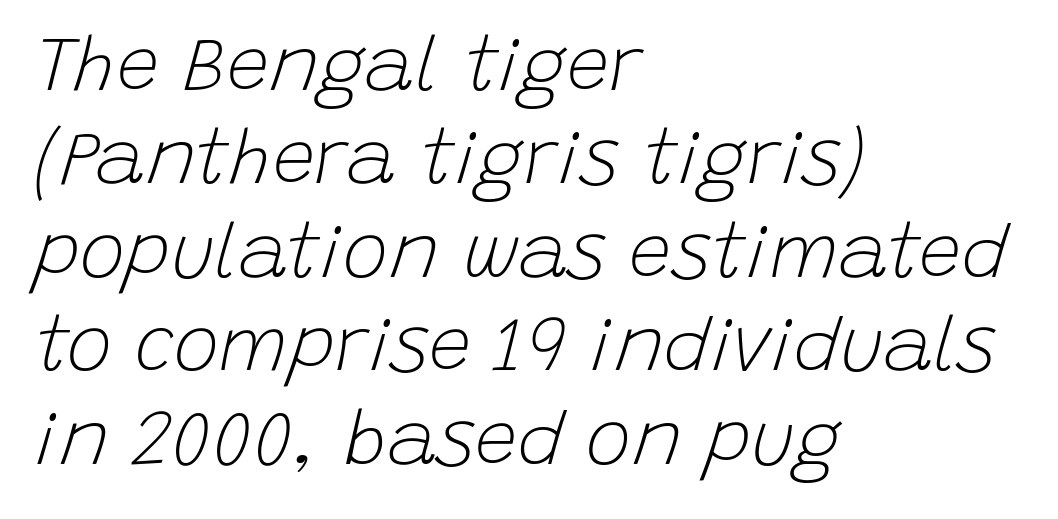
The image shows 76 px light type, italic (leaning right); set left-aligned, line spacing 1.23x, normal letter spacing, not underlined; low stroke contrast and a large x-height.
